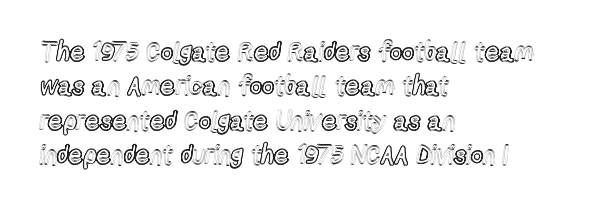
Here the glyphs are tracked normally, forming tight word shapes. Notice how the passage keeps a crisp vertical edge on the left only. A normal amount of white space separates one row of letters from the next. The string is rendered with underlining switched off.
